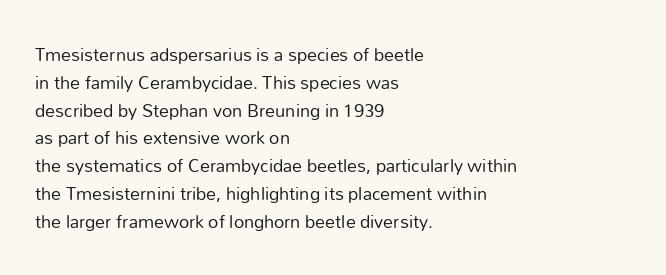
Nothing heavy about these letters — not bold at all. Compared with a centered layout, this one pins lines to the left instead. Spacing between characters is what you'd get straight out of the box. Posture: vertical. Anything drawn beneath the words? Only blank space.
